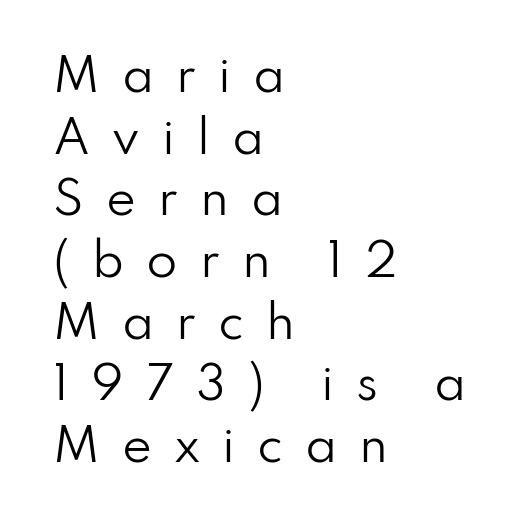
Glance below the letters and you will spot only blank space. The face used here is proportionally spaced, like ordinary book or web type. Unlike italic type, these characters show no tilt at all. The letterforms stand isolated, each surrounded by extra space. Casual observation: everything's shoved over to the left.
